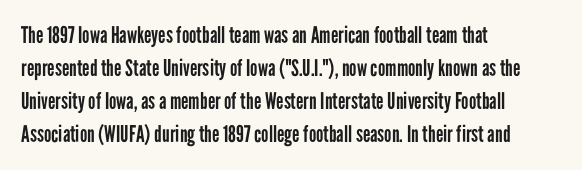
Q: Is the text bold? A: No.
Q: Is the text italic (slanted)? A: No, it is upright.
Q: Is the text underlined? A: No.
Q: How is the paragraph aligned? A: Left-aligned.
Q: Is the spacing between letters normal or unusually wide? A: Normal.
Q: Is the spacing between lines tight, normal or loose? A: Normal.
